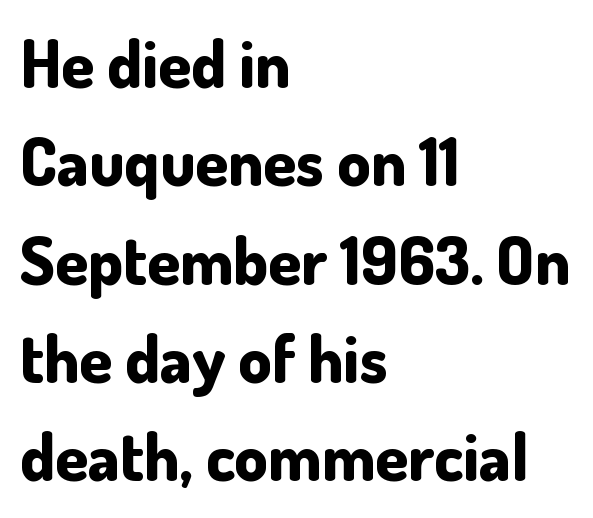
Q: Is the text bold? A: Yes.
Q: Is the text italic (slanted)? A: No, it is upright.
Q: Is the typeface a serif or a sans-serif typeface? A: Sans-serif.
Q: Is the text underlined? A: No.
Q: How is the paragraph aligned? A: Left-aligned.
Q: Is the spacing between letters normal or unusually wide? A: Normal.
Q: Is the spacing between lines tight, normal or loose? A: Normal.
Q: Width (condensed, normal, or wide)? A: Normal.
Q: Stroke contrast? A: Low.
Q: x-height? A: Small.
Q: Monospaced? A: No.
